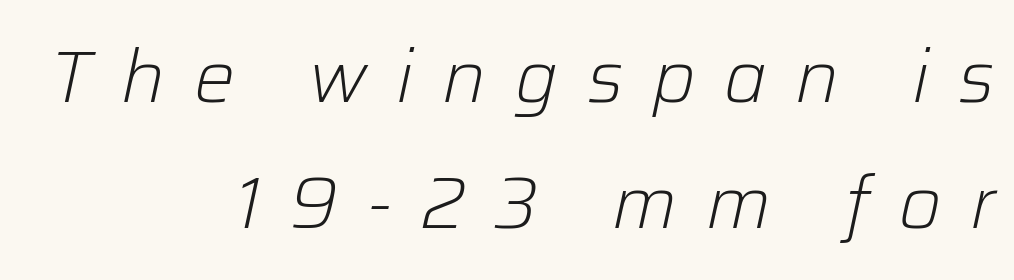
Q: Is the text bold? A: No.
Q: Is the text italic (slanted)? A: Yes, it leans right by about 12 degrees.
Q: Is the text underlined? A: No.
Q: How is the paragraph aligned? A: Right-aligned.
Q: Is the spacing between letters normal or unusually wide? A: Unusually wide.
Q: Width (condensed, normal, or wide)? A: Normal.
Q: Stroke contrast? A: Low.
Q: x-height? A: Medium.
Q: Monospaced? A: No.
